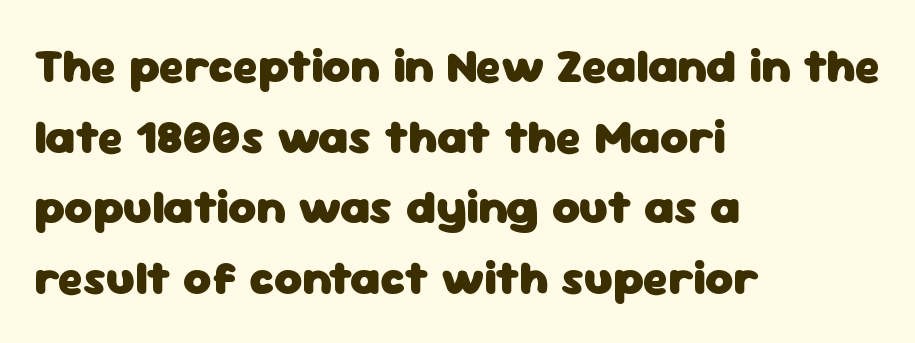
The image shows 48 px heavy sans-serif type, upright; set left-aligned, normal line spacing (1.47x), normal letter spacing, not underlined; low stroke contrast and a medium x-height.
